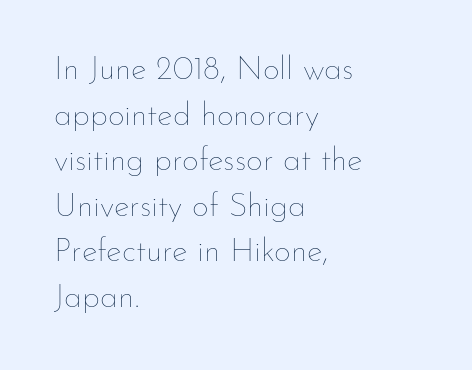
The image shows 33 px thin type, upright; set left-aligned, normal line spacing (1.38x), normal letter spacing, not underlined; low stroke contrast and a small x-height.
